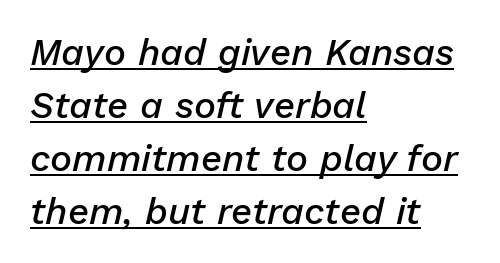
The image shows 37 px semibold type, italic (leaning right); set left-aligned, normal line spacing (1.43x), normal letter spacing, underlined; low stroke contrast and a medium x-height.
